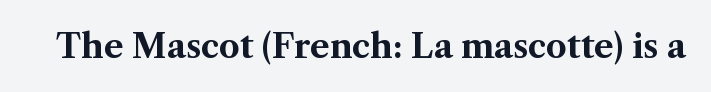
{"serif": "yes", "italic": "no", "bold": "yes", "weight": "bold", "width": "normal", "stroke_contrast": "medium", "x_height": "medium", "monospaced": "no", "underline": "no", "letter_spacing": "normal", "letter_spacing_em": 0.0, "glyph_px": 33}
